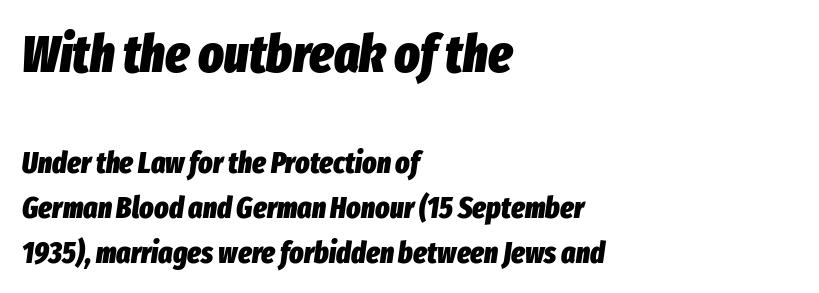
Any mark beneath the type? The region is blank. The typography opts for an oblique posture over an upright one. You could not count columns in this text — the font is proportionally spaced. Scale decreases going downward across the two blocks.
